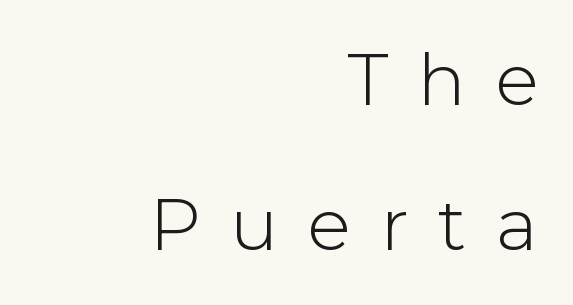
Q: Is the text bold? A: No.
Q: Is the text italic (slanted)? A: No, it is upright.
Q: Is the typeface a serif or a sans-serif typeface? A: Sans-serif.
Q: Is the text underlined? A: No.
Q: How is the paragraph aligned? A: Right-aligned.
Q: Is the spacing between letters normal or unusually wide? A: Unusually wide.
Q: Is the spacing between lines tight, normal or loose? A: Loose.
Q: Width (condensed, normal, or wide)? A: Normal.
Q: Stroke contrast? A: Low.
Q: x-height? A: Medium.
Q: Monospaced? A: No.
